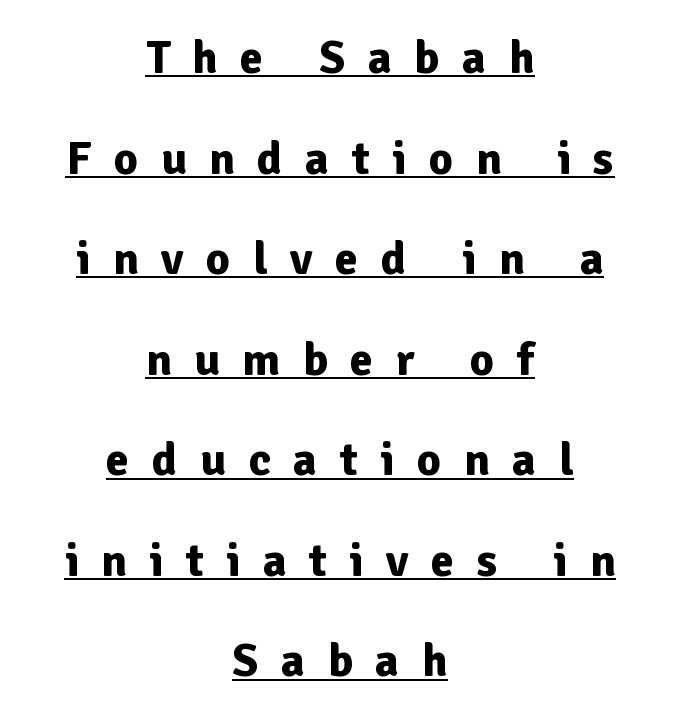
{"serif": "no", "italic": "no", "bold": "yes", "weight": "bold", "width": "normal", "stroke_contrast": "low", "x_height": "medium", "monospaced": "no", "underline": "yes", "align": "center", "line_spacing": "loose", "line_spacing_ratio": 2.14, "letter_spacing": "wide", "letter_spacing_em": 0.48, "glyph_px": 47}
